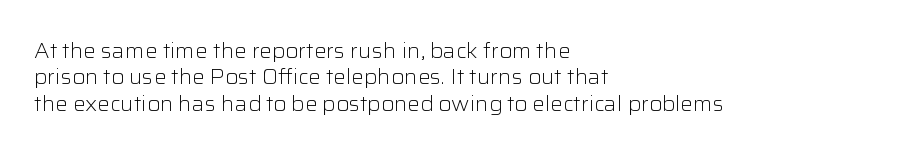
The image shows 21 px text type, upright; set left-aligned, normal line spacing (1.26x), normal letter spacing, not underlined.
